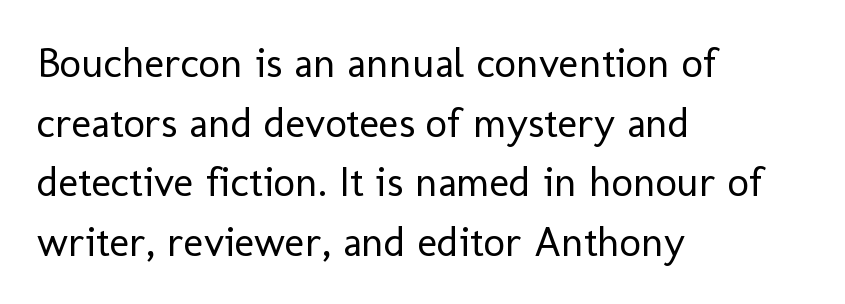
{"serif": "no", "italic": "no", "bold": "no", "weight": "regular", "width": "normal", "stroke_contrast": "low", "x_height": "medium", "monospaced": "no", "underline": "no", "align": "left", "line_spacing": "normal", "line_spacing_ratio": 1.42, "letter_spacing": "normal", "letter_spacing_em": 0.0, "glyph_px": 42}
